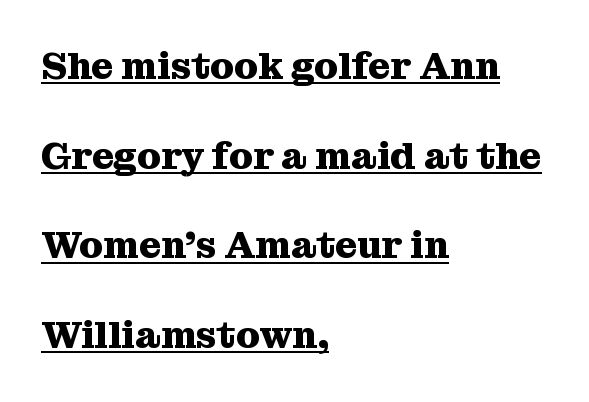
{"serif": "yes", "italic": "no", "bold": "yes", "weight": "heavy", "width": "normal", "stroke_contrast": "medium", "x_height": "medium", "monospaced": "no", "underline": "yes", "align": "left", "line_spacing": "loose", "line_spacing_ratio": 2.36, "letter_spacing": "normal", "letter_spacing_em": 0.0, "glyph_px": 38}
